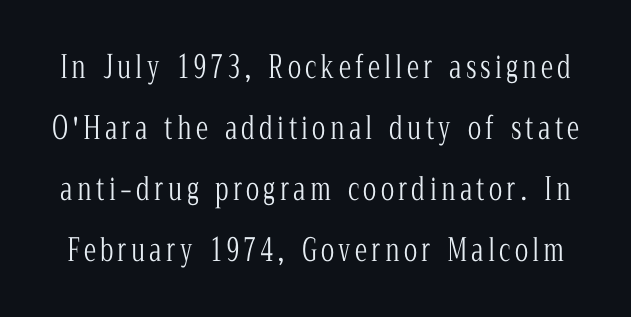
Q: Is the text bold? A: No.
Q: Is the text italic (slanted)? A: No, it is upright.
Q: Is the typeface a serif or a sans-serif typeface? A: Serif.
Q: Is the text underlined? A: No.
Q: Is the spacing between lines tight, normal or loose? A: Loose.
Q: Width (condensed, normal, or wide)? A: Condensed.
Q: Stroke contrast? A: Low.
Q: x-height? A: Medium.
Q: Monospaced? A: No.
